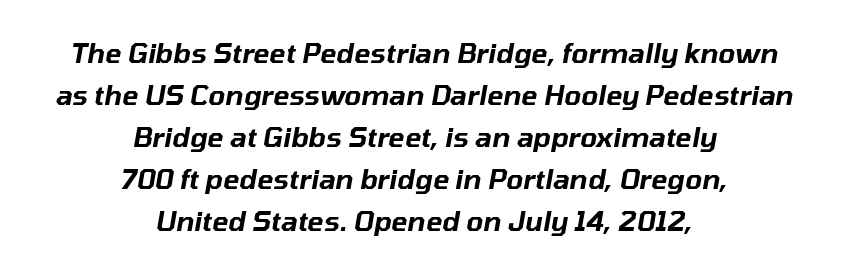
The image shows 27 px text type, italic (leaning right); set centered, normal line spacing (1.56x), normal letter spacing, not underlined.
